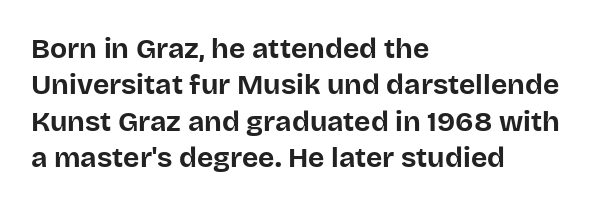
Q: Is the text bold? A: Yes.
Q: Is the text italic (slanted)? A: No, it is upright.
Q: Is the typeface a serif or a sans-serif typeface? A: Sans-serif.
Q: Is the text underlined? A: No.
Q: How is the paragraph aligned? A: Left-aligned.
Q: Is the spacing between letters normal or unusually wide? A: Normal.
Q: Is the spacing between lines tight, normal or loose? A: Normal.
Q: Width (condensed, normal, or wide)? A: Normal.
Q: Stroke contrast? A: Low.
Q: x-height? A: Large.
Q: Monospaced? A: No.
